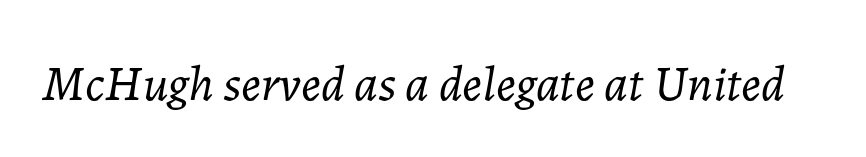
Q: Is the text bold? A: No.
Q: Is the text italic (slanted)? A: Yes, it leans right by about 7 degrees.
Q: Is the text underlined? A: No.
Q: Is the spacing between letters normal or unusually wide? A: Normal.
Q: Width (condensed, normal, or wide)? A: Normal.
Q: Stroke contrast? A: Low.
Q: x-height? A: Medium.
Q: Monospaced? A: No.
